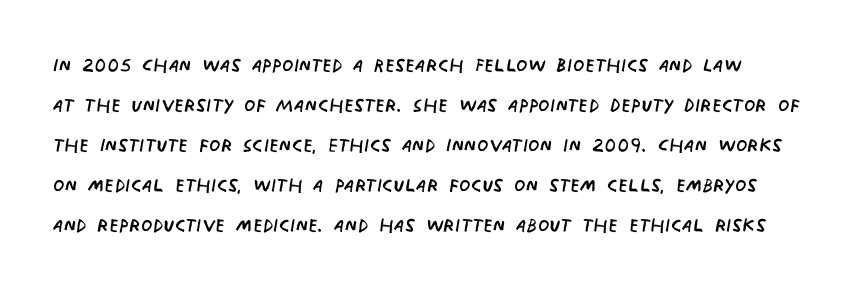
Q: Is the text bold? A: No.
Q: Is the text underlined? A: No.
Q: Is the spacing between letters normal or unusually wide? A: Normal.
Q: Is the spacing between lines tight, normal or loose? A: Normal.
